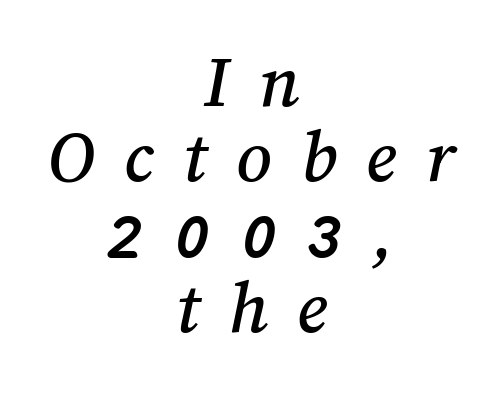
Q: Is the text underlined? A: No.
Q: How is the paragraph aligned? A: Centered.
Q: Is the spacing between letters normal or unusually wide? A: Unusually wide.
Q: Is the spacing between lines tight, normal or loose? A: Tight.
Q: Width (condensed, normal, or wide)? A: Normal.
Q: Stroke contrast? A: Medium.
Q: x-height? A: Medium.
Q: Monospaced? A: No.
